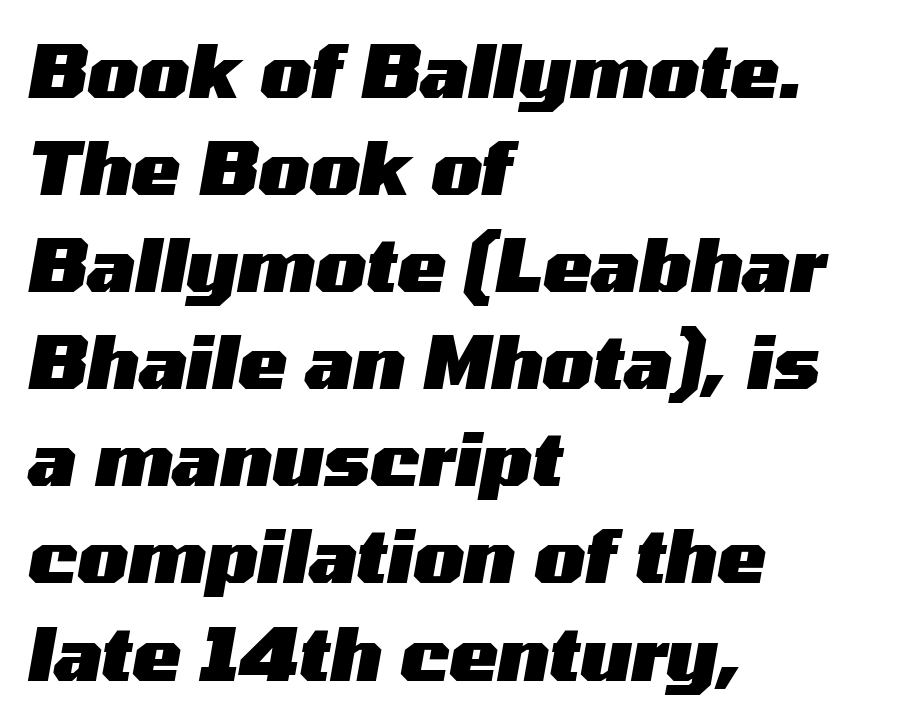
The image shows 73 px heavy, wide type, italic (leaning right); set left-aligned, normal line spacing (1.33x), normal letter spacing, not underlined; medium stroke contrast and a medium x-height.
